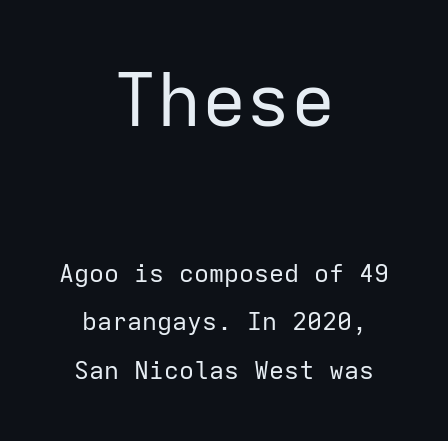
The image shows 74 px regular-weight sans-serif type, upright, monospaced; set centered, loose line spacing (1.94x), normal letter spacing, not underlined; the first (top) block is 2.96x larger; low stroke contrast and a medium x-height.
